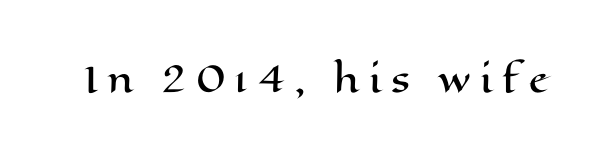
The image shows 35 px wide type, upright; set unusually wide letter spacing (+0.26 em), not underlined; high stroke contrast and a medium x-height.
